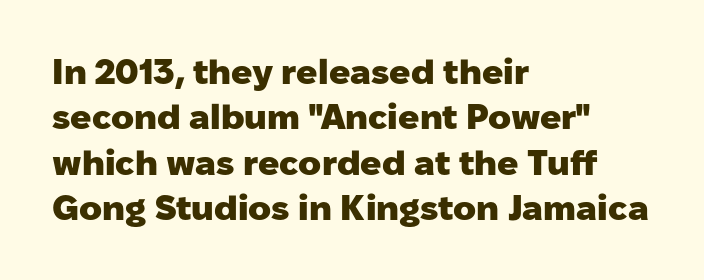
Underline: absent. Where is the straight margin? On the left. Notice how descenders clear the ascenders below comfortably — that's standard leading. The type is set solid horizontally, with unmodified tracking. Do the characters align in a grid? No, the font is proportional. These lines were composed using upright roman letters.
